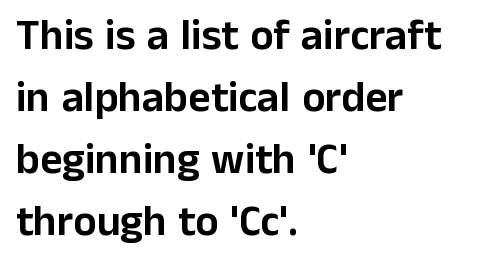
Students, observe: this is what conventionally led text looks like. Font category for this specimen: sans-serif. You can tell it's not italic because the verticals are truly vertical. The type is set solid horizontally, with unmodified tracking. The letters advance in unequal steps, a hallmark of proportional type. The zone under the glyphs is completely vacant.
